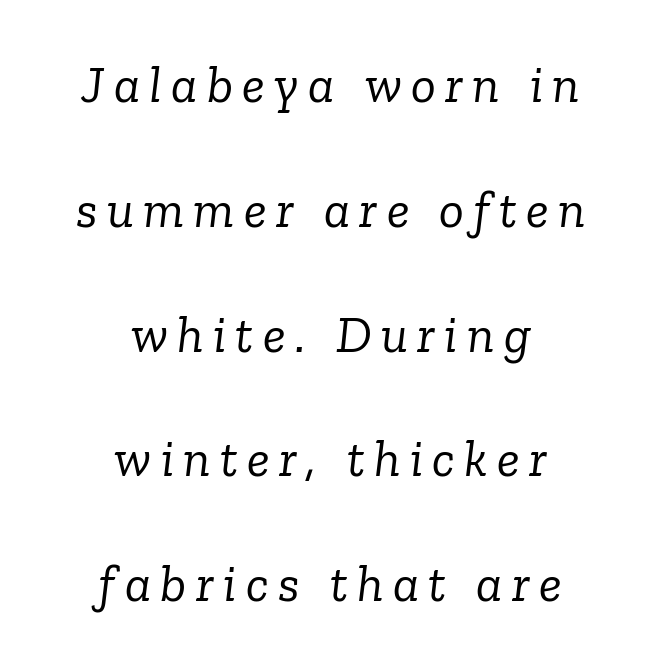
Q: Is the text bold? A: No.
Q: Is the text italic (slanted)? A: Yes, it leans right by about 6 degrees.
Q: Is the typeface a serif or a sans-serif typeface? A: Serif.
Q: Is the text underlined? A: No.
Q: How is the paragraph aligned? A: Centered.
Q: Is the spacing between lines tight, normal or loose? A: Loose.
Q: Width (condensed, normal, or wide)? A: Normal.
Q: Stroke contrast? A: Low.
Q: x-height? A: Medium.
Q: Monospaced? A: No.
